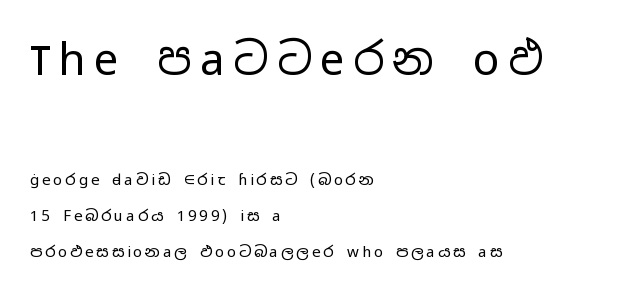
Q: Is the text bold? A: No.
Q: Is the text italic (slanted)? A: No, it is upright.
Q: Is the typeface a serif or a sans-serif typeface? A: Sans-serif.
Q: Is the text underlined? A: No.
Q: How is the paragraph aligned? A: Left-aligned.
Q: Is the spacing between lines tight, normal or loose? A: Loose.
Q: Which block of text is set in a larger size, the first (top) or the second (bottom)? A: The first (top) one.
Q: Width (condensed, normal, or wide)? A: Wide.
Q: Stroke contrast? A: Low.
Q: x-height? A: Medium.
Q: Monospaced? A: No.
